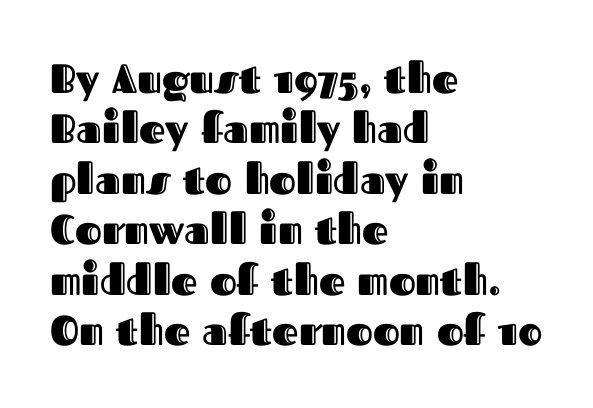
The line texture is even and compact thanks to regular tracking. Layout note: lines flush left. The letters advance in unequal steps, a hallmark of proportional type. Italic? Not at all — the glyphs are vertical.
